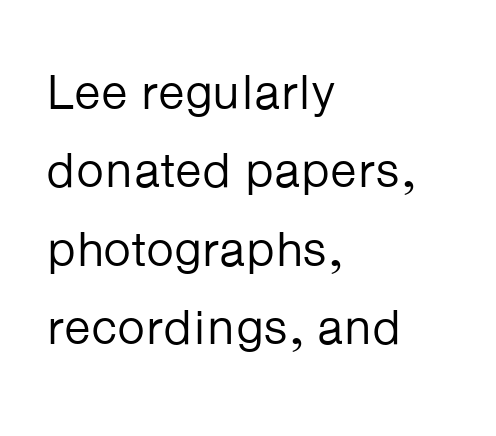
{"serif": "no", "italic": "no", "bold": "no", "weight": "regular", "width": "normal", "stroke_contrast": "low", "x_height": "medium", "monospaced": "no", "underline": "no", "align": "left", "line_spacing": "normal", "line_spacing_ratio": 1.6, "letter_spacing": "normal", "letter_spacing_em": 0.0, "glyph_px": 49}
